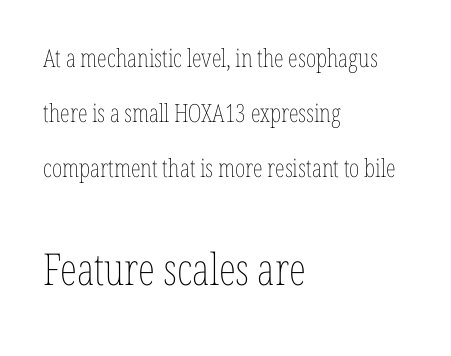
The zone under the glyphs is completely vacant. The typeface has the unassuming heft of standard copy or less. The rendering uses natural spacing where letterforms have individual widths. Compared with typical paragraphs, the rows here are farther apart. Line beginnings align vertically; line endings do not. Unlike italic type, these characters show no tilt at all.
